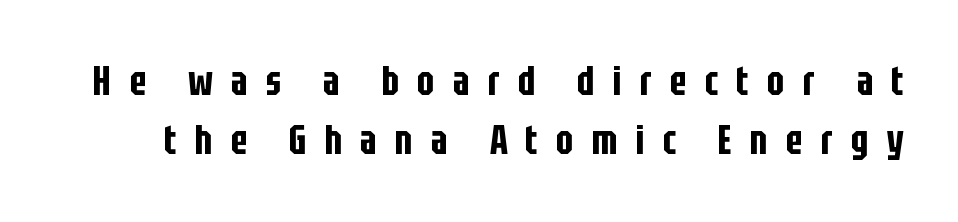
{"serif": "no", "italic": "no", "width": "condensed", "stroke_contrast": "low", "x_height": "large", "monospaced": "no", "underline": "no", "line_spacing": "normal", "line_spacing_ratio": 1.44, "letter_spacing": "wide", "letter_spacing_em": 0.44, "glyph_px": 41}
